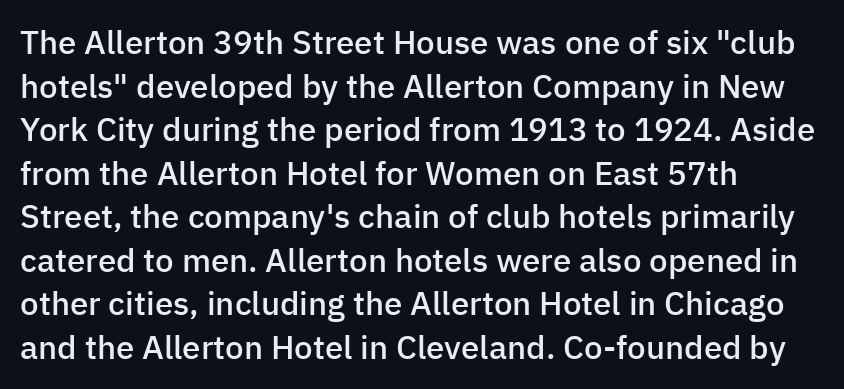
The image shows 33 px semibold sans-serif type, upright; set left-aligned, normal line spacing (1.32x), normal letter spacing, not underlined; low stroke contrast and a medium x-height.
